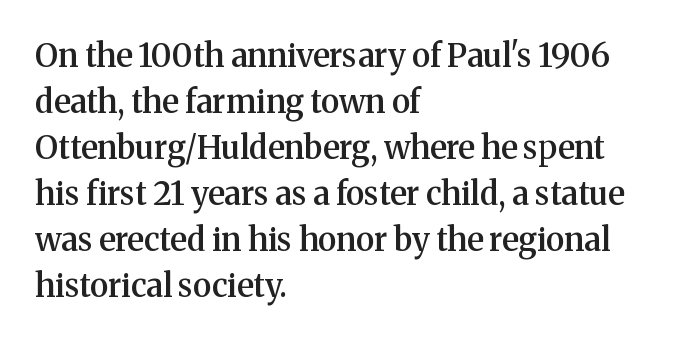
The image shows 32 px semibold serif type, upright; set left-aligned, normal line spacing (1.44x), normal letter spacing, not underlined; medium stroke contrast and a medium x-height.
